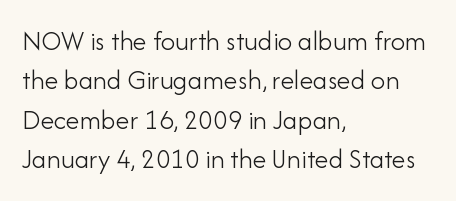
{"serif": "no", "italic": "no", "bold": "no", "weight": "light", "width": "normal", "stroke_contrast": "low", "x_height": "small", "monospaced": "no", "underline": "no", "align": "left", "line_spacing": "normal", "line_spacing_ratio": 1.41, "letter_spacing": "normal", "letter_spacing_em": 0.0, "glyph_px": 28}
